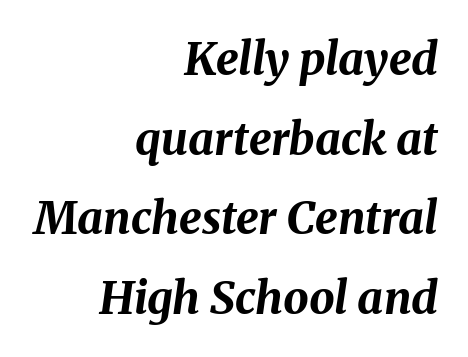
{"italic": "yes", "lean": "right", "slant_degrees": 8, "bold": "yes", "weight": "bold", "width": "normal", "stroke_contrast": "medium", "x_height": "medium", "monospaced": "no", "underline": "no", "align": "right", "line_spacing_ratio": 1.77, "letter_spacing": "normal", "letter_spacing_em": 0.0, "glyph_px": 45}
